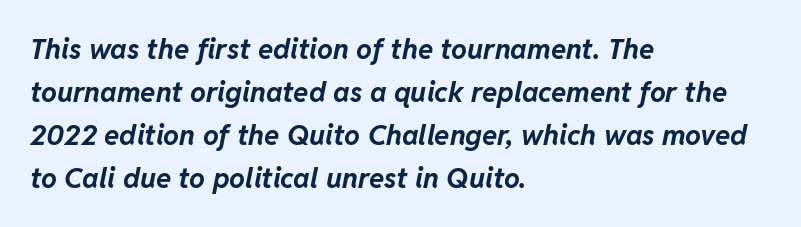
The image shows 28 px bold type, italic (leaning right); set left-aligned, normal line spacing (1.53x), normal letter spacing, not underlined; low stroke contrast and a medium x-height.
